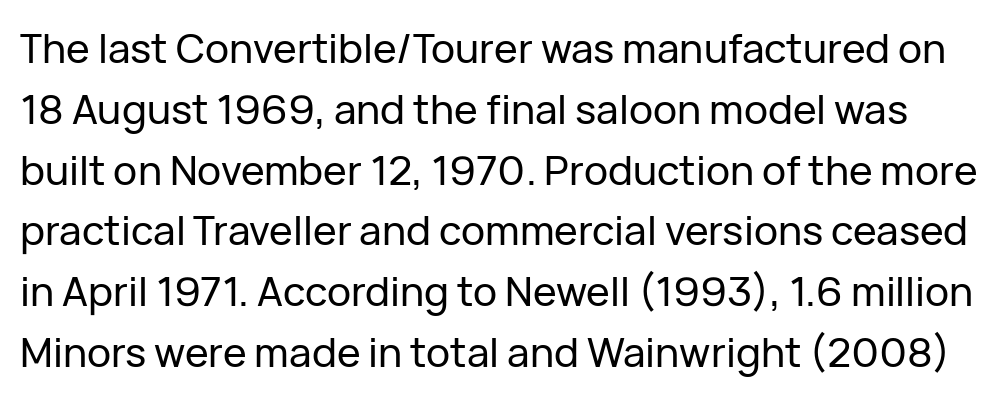
Q: Is the text italic (slanted)? A: No, it is upright.
Q: Is the typeface a serif or a sans-serif typeface? A: Sans-serif.
Q: Is the text underlined? A: No.
Q: Is the spacing between letters normal or unusually wide? A: Normal.
Q: Is the spacing between lines tight, normal or loose? A: Normal.
Q: Width (condensed, normal, or wide)? A: Normal.
Q: Stroke contrast? A: Low.
Q: x-height? A: Medium.
Q: Monospaced? A: No.
